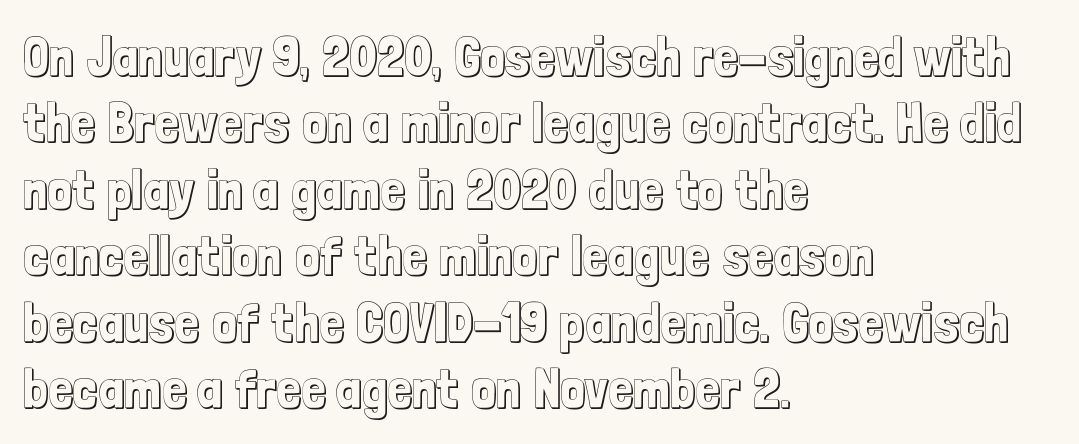
Characters remain perfectly vertical along every line. Caption: multi-line text, flush left, ragged right. There is no visible air inserted between adjacent glyphs. Check under the words: just untouched page. Varying glyph widths throughout — classic text-font behaviour.
